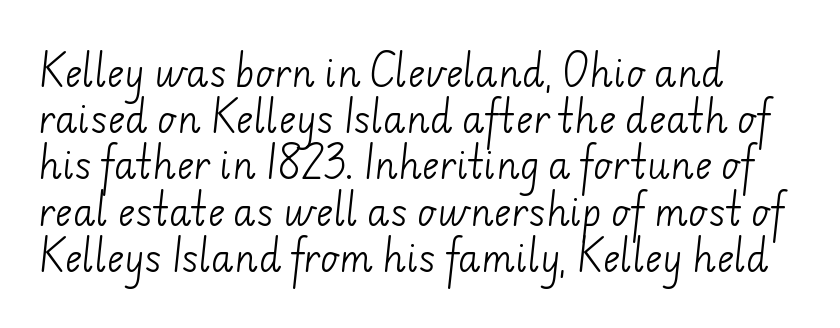
No chunkiness to these letters — they're not bold. Only glyphs here, with clear space below each row. The passage shown has conventional tracking throughout. The designer went with a sans here, leaving each stem footless. Vertical spacing — default. Short and long lines alike share a common starting point at left.
